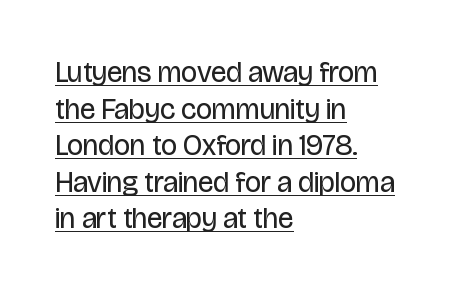
Q: Is the text bold? A: No.
Q: Is the text italic (slanted)? A: No, it is upright.
Q: Is the typeface a serif or a sans-serif typeface? A: Sans-serif.
Q: Is the text underlined? A: Yes.
Q: How is the paragraph aligned? A: Left-aligned.
Q: Is the spacing between letters normal or unusually wide? A: Normal.
Q: Is the spacing between lines tight, normal or loose? A: Normal.
Q: Width (condensed, normal, or wide)? A: Condensed.
Q: Stroke contrast? A: Low.
Q: x-height? A: Large.
Q: Monospaced? A: No.
